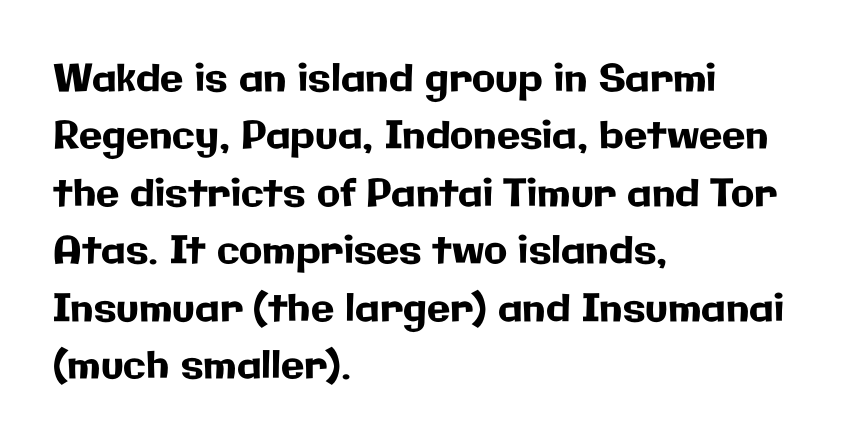
Q: Is the text italic (slanted)? A: No, it is upright.
Q: Is the typeface a serif or a sans-serif typeface? A: Sans-serif.
Q: Is the text underlined? A: No.
Q: How is the paragraph aligned? A: Left-aligned.
Q: Is the spacing between letters normal or unusually wide? A: Normal.
Q: Is the spacing between lines tight, normal or loose? A: Normal.
Q: Width (condensed, normal, or wide)? A: Normal.
Q: Stroke contrast? A: Low.
Q: x-height? A: Medium.
Q: Monospaced? A: No.
